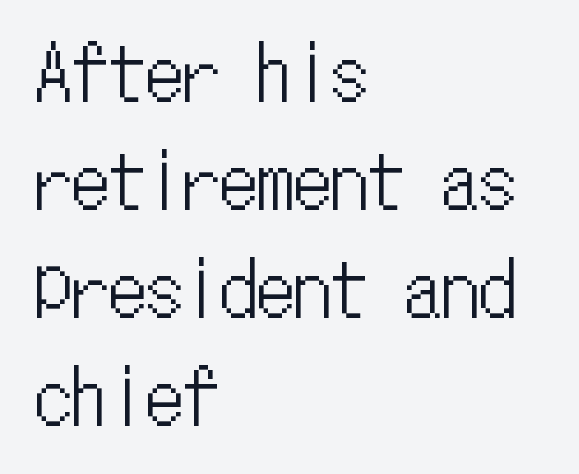
Q: Is the text italic (slanted)? A: No, it is upright.
Q: Is the text underlined? A: No.
Q: How is the paragraph aligned? A: Left-aligned.
Q: Is the spacing between letters normal or unusually wide? A: Normal.
Q: Is the spacing between lines tight, normal or loose? A: Normal.
Q: Width (condensed, normal, or wide)? A: Condensed.
Q: Stroke contrast? A: Low.
Q: x-height? A: Medium.
Q: Monospaced? A: Yes.
